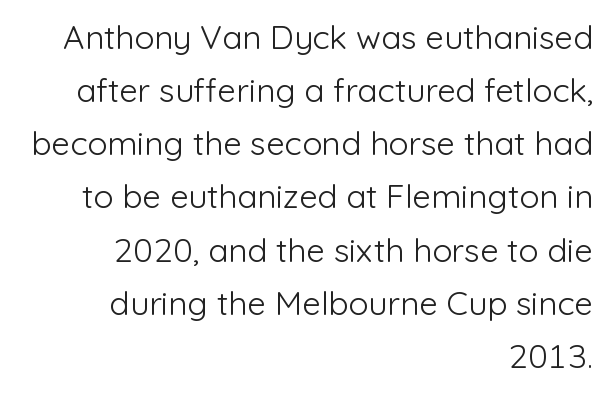
The image shows 33 px light sans-serif type, upright; set right-aligned, normal line spacing (1.61x), normal letter spacing, not underlined; low stroke contrast and a medium x-height.
